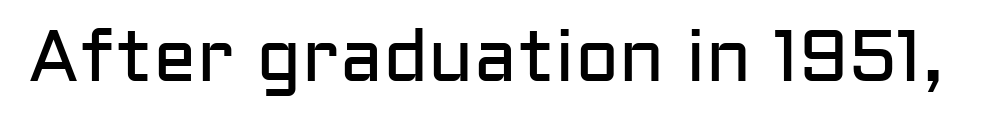
{"serif": "no", "italic": "no", "bold": "no", "weight": "regular", "width": "normal", "stroke_contrast": "low", "x_height": "medium", "monospaced": "no", "underline": "no", "letter_spacing": "normal", "letter_spacing_em": 0.0, "glyph_px": 73}
